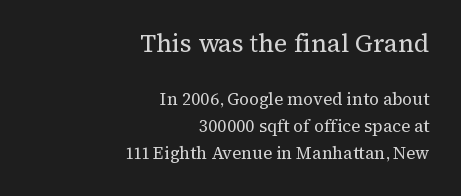
Q: Is the text bold? A: No.
Q: Is the text italic (slanted)? A: No, it is upright.
Q: Is the text underlined? A: No.
Q: How is the paragraph aligned? A: Right-aligned.
Q: Is the spacing between letters normal or unusually wide? A: Normal.
Q: Is the spacing between lines tight, normal or loose? A: Normal.
Q: Which block of text is set in a larger size, the first (top) or the second (bottom)? A: The first (top) one.
